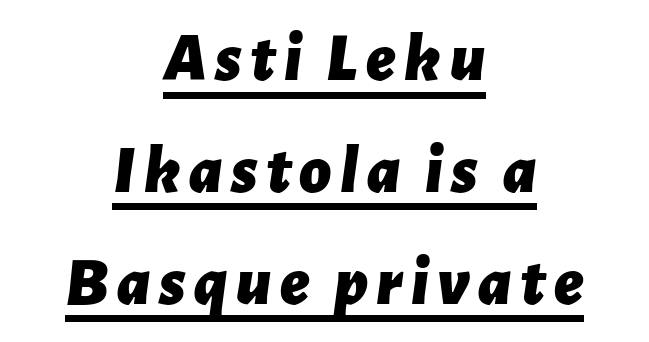
Q: Is the text bold? A: Yes.
Q: Is the text italic (slanted)? A: Yes, it leans right by about 7 degrees.
Q: Is the text underlined? A: Yes.
Q: How is the paragraph aligned? A: Centered.
Q: Is the spacing between lines tight, normal or loose? A: Normal.
Q: Width (condensed, normal, or wide)? A: Normal.
Q: Stroke contrast? A: Low.
Q: x-height? A: Medium.
Q: Monospaced? A: No.
